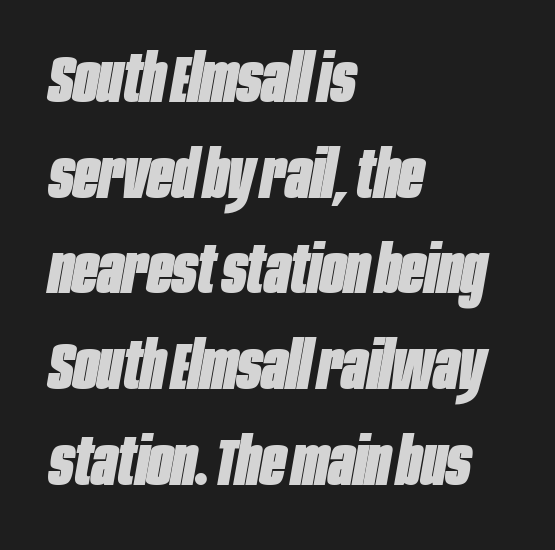
{"italic": "yes", "lean": "right", "slant_degrees": 10, "bold": "yes", "weight": "heavy", "width": "condensed", "stroke_contrast": "low", "x_height": "large", "monospaced": "no", "underline": "no", "align": "left", "line_spacing": "normal", "line_spacing_ratio": 1.45, "letter_spacing": "normal", "letter_spacing_em": 0.0, "glyph_px": 66}
